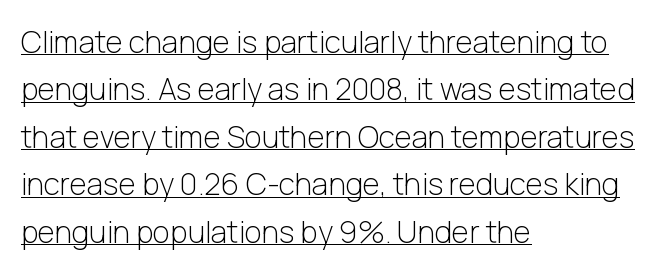
Q: Is the text bold? A: No.
Q: Is the text italic (slanted)? A: No, it is upright.
Q: Is the typeface a serif or a sans-serif typeface? A: Sans-serif.
Q: Is the text underlined? A: Yes.
Q: How is the paragraph aligned? A: Left-aligned.
Q: Is the spacing between letters normal or unusually wide? A: Normal.
Q: Is the spacing between lines tight, normal or loose? A: Normal.
Q: Width (condensed, normal, or wide)? A: Normal.
Q: Stroke contrast? A: Low.
Q: x-height? A: Medium.
Q: Monospaced? A: No.
